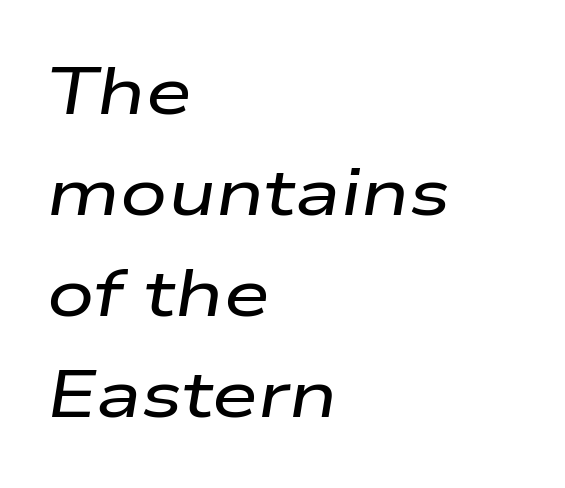
{"italic": "yes", "lean": "right", "slant_degrees": 9, "width": "wide", "stroke_contrast": "low", "x_height": "medium", "monospaced": "no", "underline": "no", "align": "left", "line_spacing": "normal", "line_spacing_ratio": 1.53, "letter_spacing": "normal", "letter_spacing_em": 0.0, "glyph_px": 66}
